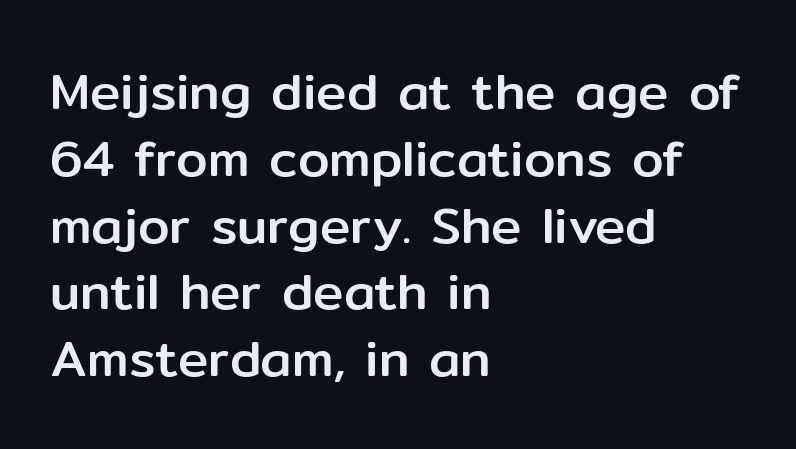
{"serif": "no", "italic": "no", "width": "normal", "stroke_contrast": "low", "x_height": "medium", "monospaced": "no", "underline": "no", "align": "left", "line_spacing": "normal", "line_spacing_ratio": 1.31, "letter_spacing": "normal", "letter_spacing_em": 0.0, "glyph_px": 51}
